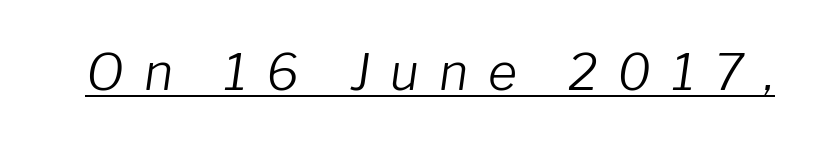
Q: Is the text bold? A: No.
Q: Is the text italic (slanted)? A: Yes, it leans right by about 8 degrees.
Q: Is the text underlined? A: Yes.
Q: Is the spacing between letters normal or unusually wide? A: Unusually wide.
Q: Width (condensed, normal, or wide)? A: Normal.
Q: Stroke contrast? A: Low.
Q: x-height? A: Medium.
Q: Monospaced? A: No.
